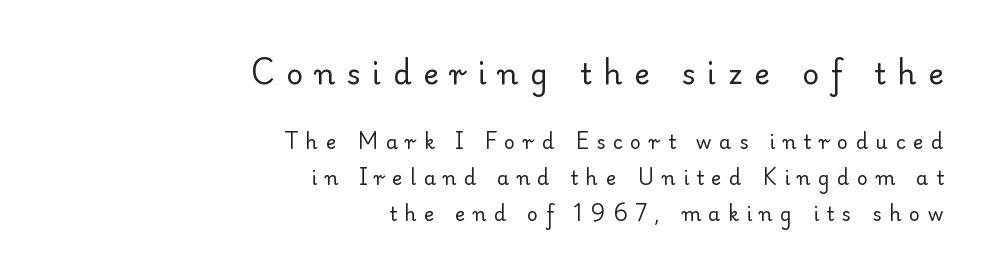
Students, observe: this is what heavily led, spacious text looks like. No word sits above an underline. One-word summary of the alignment: right. In terms of posture, this sample is upright. The face used here is seriffed, in the tradition of book romans.
